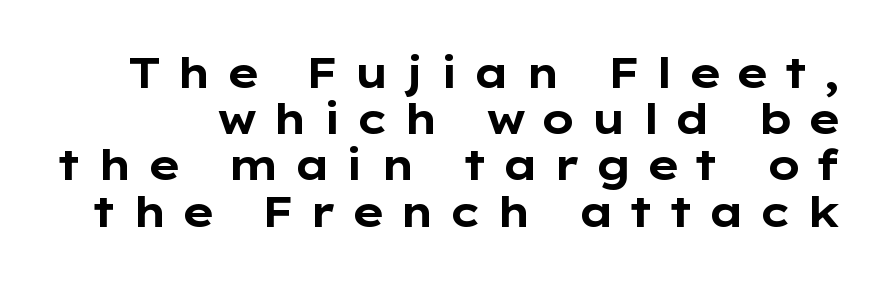
The image shows 42 px bold, wide sans-serif type, upright; set tight line spacing (1.1x), unusually wide letter spacing (+0.32 em), not underlined; low stroke contrast and a medium x-height.
